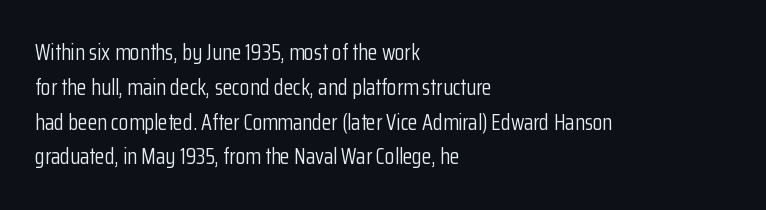
Q: Is the text bold? A: No.
Q: Is the text italic (slanted)? A: No, it is upright.
Q: Is the text underlined? A: No.
Q: How is the paragraph aligned? A: Left-aligned.
Q: Is the spacing between letters normal or unusually wide? A: Normal.
Q: Is the spacing between lines tight, normal or loose? A: Normal.
